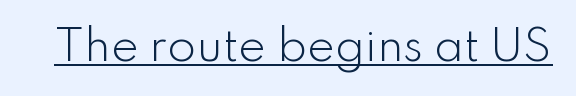
{"serif": "no", "italic": "no", "bold": "no", "weight": "light", "width": "normal", "stroke_contrast": "low", "x_height": "small", "monospaced": "no", "underline": "yes", "letter_spacing": "normal", "letter_spacing_em": 0.0, "glyph_px": 42}
